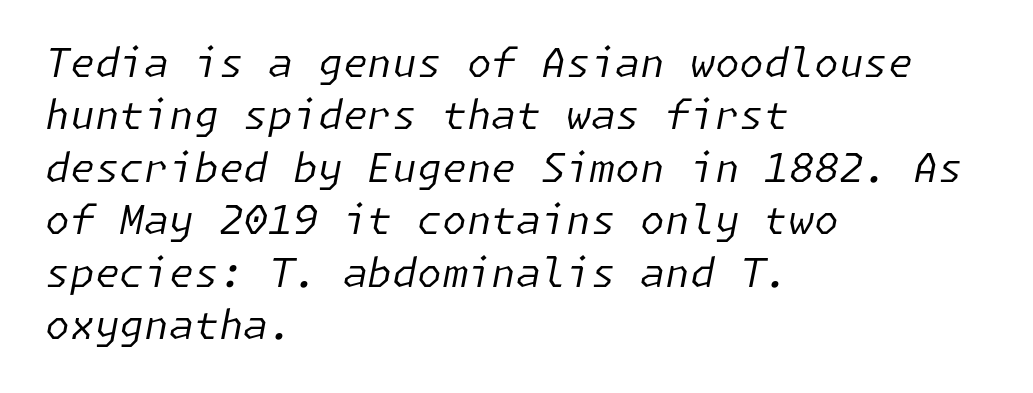
Left-aligned paragraph, ragged on the right. The typeface has the unassuming heft of standard copy or less. Glance below the letters and you will spot only blank space. The line texture is even and compact thanks to regular tracking. A normal amount of white space separates one row of letters from the next. The typography opts for an oblique posture over an upright one.
